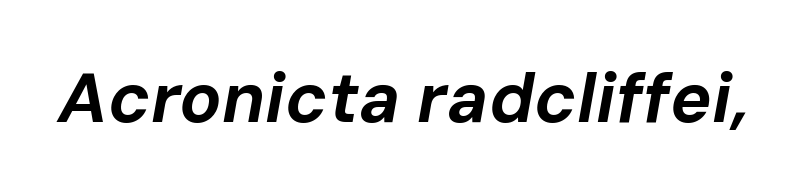
The image shows 70 px bold type, italic (leaning right); set normal letter spacing, not underlined; low stroke contrast and a medium x-height.
